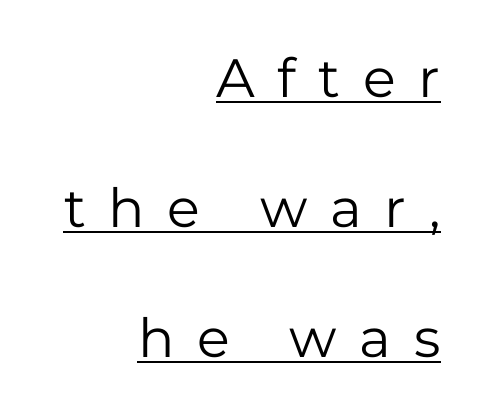
{"serif": "no", "italic": "no", "bold": "no", "weight": "regular", "width": "normal", "stroke_contrast": "low", "x_height": "medium", "monospaced": "no", "underline": "yes", "align": "right", "line_spacing": "loose", "line_spacing_ratio": 2.41, "letter_spacing": "wide", "letter_spacing_em": 0.42, "glyph_px": 54}
